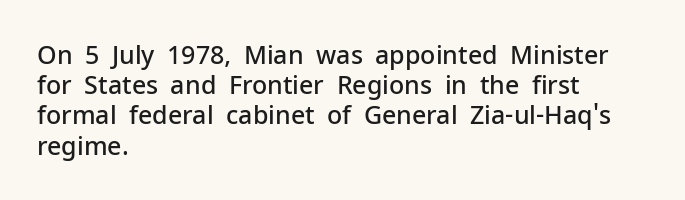
Posture: straight, roman, zero tilt. Unmarked baselines from the first word to the last. Spacing between characters is what you'd get straight out of the box. The face used here is a semibold: visibly heavier than regular, lighter than bold.
